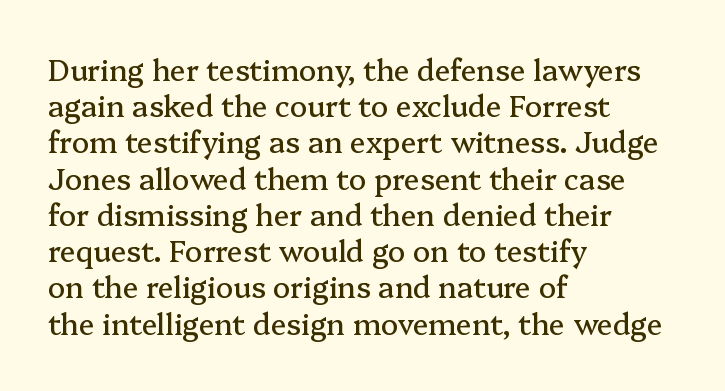
{"serif": "yes", "italic": "no", "width": "normal", "stroke_contrast": "medium", "x_height": "medium", "monospaced": "no", "underline": "no", "align": "left", "line_spacing": "normal", "line_spacing_ratio": 1.25, "letter_spacing": "normal", "letter_spacing_em": 0.0, "glyph_px": 29}
